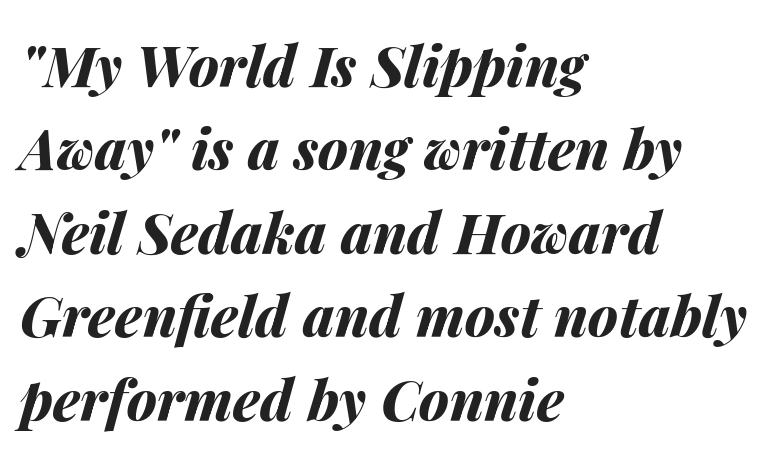
The image shows 56 px bold type, italic (leaning right); set left-aligned, normal line spacing (1.49x), normal letter spacing, not underlined; medium stroke contrast and a medium x-height.
